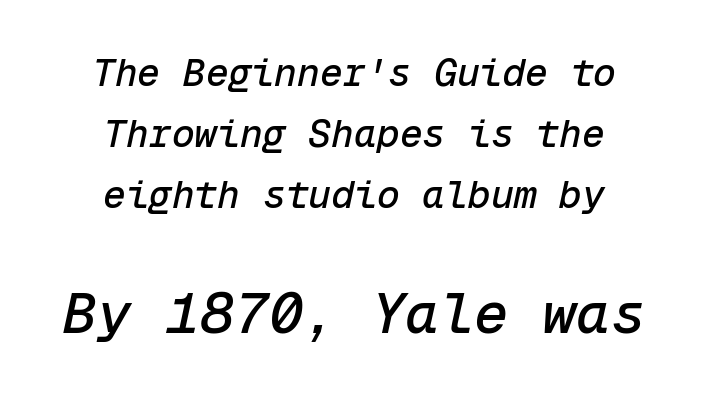
The image shows 57 px text type, italic (leaning right), monospaced; set centered, normal line spacing (1.6x), normal letter spacing, not underlined; the second (bottom) block is 1.5x larger; low stroke contrast and a medium x-height.
